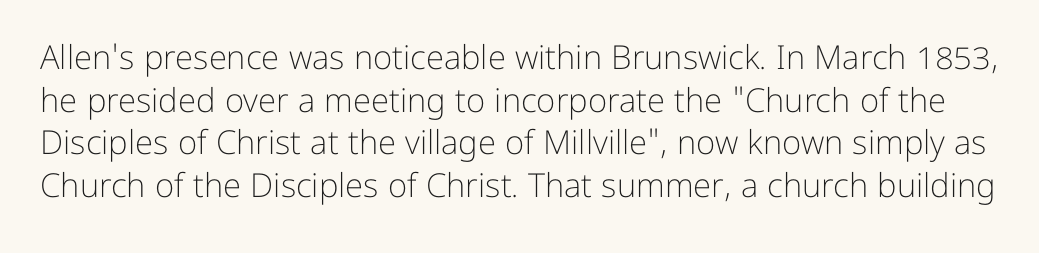
Q: Is the text bold? A: No.
Q: Is the text italic (slanted)? A: No, it is upright.
Q: Is the typeface a serif or a sans-serif typeface? A: Sans-serif.
Q: Is the text underlined? A: No.
Q: Is the spacing between letters normal or unusually wide? A: Normal.
Q: Is the spacing between lines tight, normal or loose? A: Normal.
Q: Width (condensed, normal, or wide)? A: Normal.
Q: Stroke contrast? A: Low.
Q: x-height? A: Medium.
Q: Monospaced? A: No.
